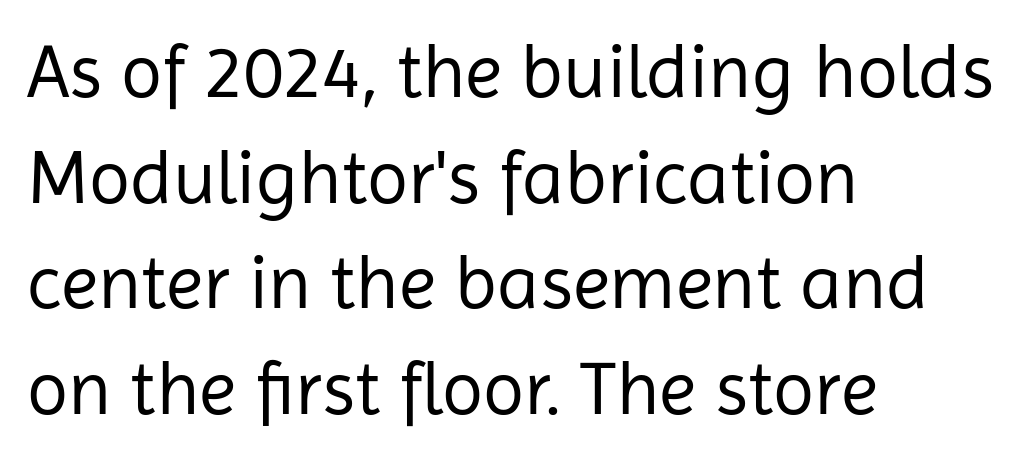
Q: Is the text bold? A: No.
Q: Is the text italic (slanted)? A: No, it is upright.
Q: Is the typeface a serif or a sans-serif typeface? A: Sans-serif.
Q: Is the text underlined? A: No.
Q: How is the paragraph aligned? A: Left-aligned.
Q: Is the spacing between letters normal or unusually wide? A: Normal.
Q: Is the spacing between lines tight, normal or loose? A: Normal.
Q: Width (condensed, normal, or wide)? A: Normal.
Q: Stroke contrast? A: Low.
Q: x-height? A: Medium.
Q: Monospaced? A: No.
